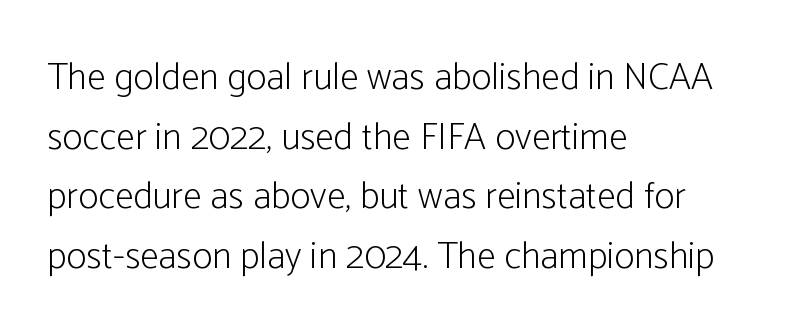
Caption: standard tracking, unaltered. These lines are set flush left with a ragged right edge. Serifs: no, the terminals of the letterforms are clean. Spacing verdict: proportional, widths tailored to each character. Leading: standard.
